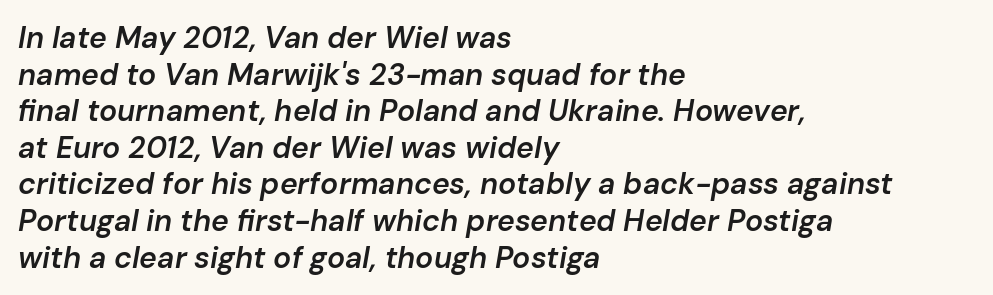
Q: Is the text bold? A: Semi-bold.
Q: Is the text italic (slanted)? A: Yes, it leans right by about 10 degrees.
Q: Is the text underlined? A: No.
Q: How is the paragraph aligned? A: Left-aligned.
Q: Is the spacing between letters normal or unusually wide? A: Normal.
Q: Width (condensed, normal, or wide)? A: Normal.
Q: Stroke contrast? A: Low.
Q: x-height? A: Medium.
Q: Monospaced? A: No.
